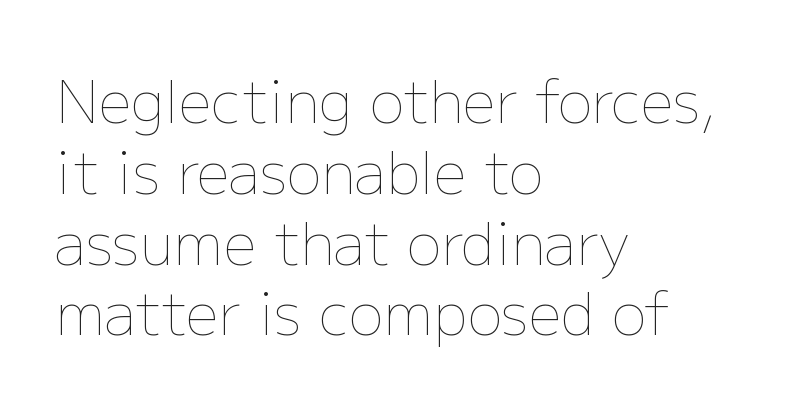
You could not count columns in this text — the font is proportionally spaced. The type sits square on the baseline with zero lean. Tracking value appears to be zero — textbook default spacing. Just letters on the line, the space beneath them empty.
